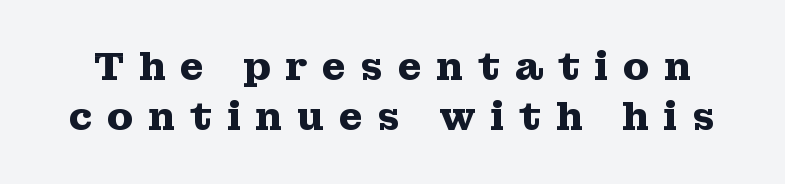
A bare baseline throughout the passage. Yep, those are serifs on the letters. Interline gaps are of average width in this sample. This sample uses an upright cut, with every glyph sitting square on the baseline.
